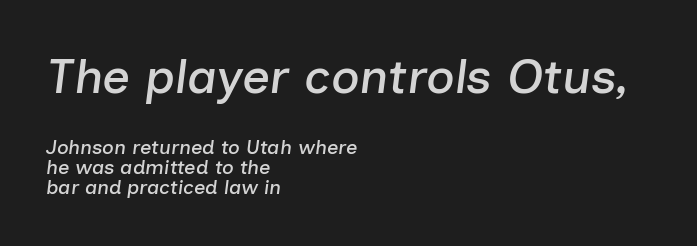
{"italic": "yes", "lean": "right", "slant_degrees": 7, "width": "normal", "stroke_contrast": "low", "x_height": "medium", "monospaced": "no", "underline": "no", "align": "left", "line_spacing": "tight", "line_spacing_ratio": 1.01, "letter_spacing": "normal", "letter_spacing_em": 0.0, "larger_block": "first", "size_ratio": 2.45, "glyph_px": 49}
